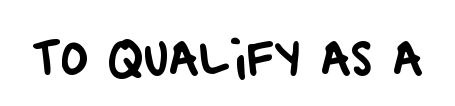
Q: Is the typeface a serif or a sans-serif typeface? A: Sans-serif.
Q: Is the text underlined? A: No.
Q: Is the spacing between letters normal or unusually wide? A: Normal.
Q: Width (condensed, normal, or wide)? A: Normal.
Q: Stroke contrast? A: Low.
Q: x-height? A: Large.
Q: Monospaced? A: No.
